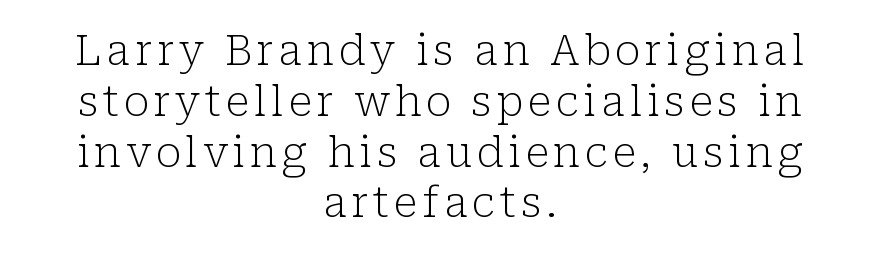
These lines stack symmetrically, like a column narrowing and widening about its center. Bold? No — there's no thickening of the strokes. Descenders hang freely into open space. A typesetter would call this proportional, since set widths differ per character. The type sits square on the baseline with zero lean.
